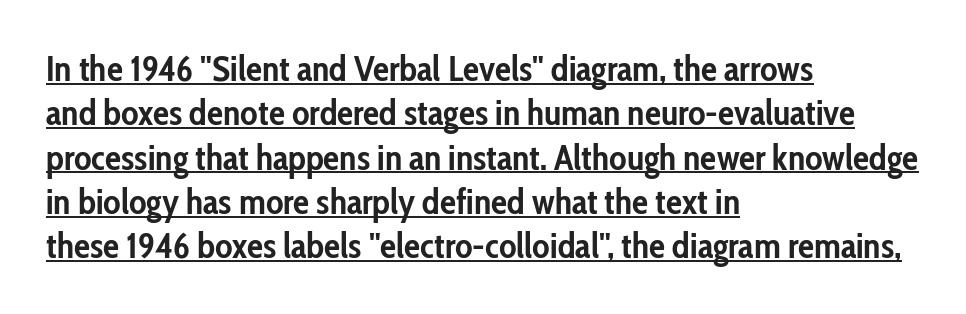
Each glyph is drawn with heavy, bold strokes. Every word sits above its own underline. Spacing between characters is what you'd get straight out of the box. Leftover space on each line is placed entirely after the last word.
